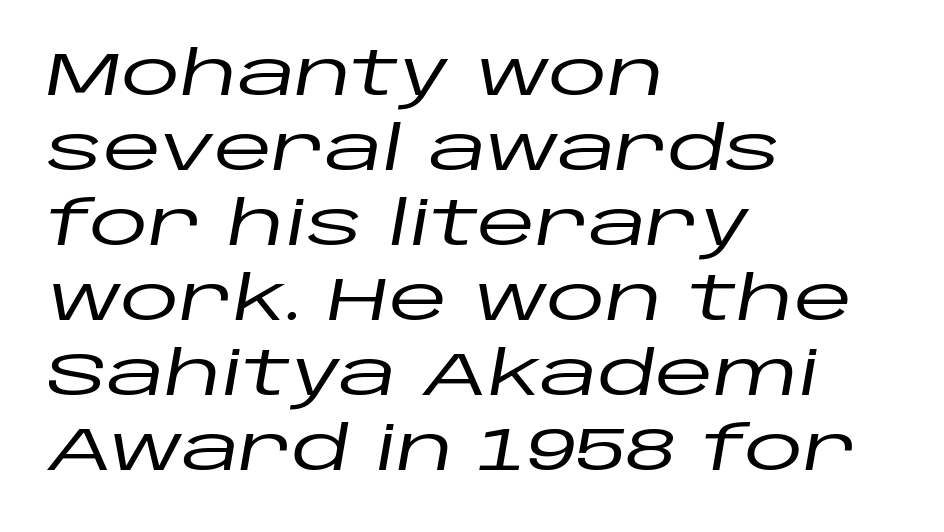
{"italic": "yes", "lean": "right", "slant_degrees": 10, "width": "wide", "stroke_contrast": "low", "x_height": "large", "monospaced": "no", "underline": "no", "align": "left", "line_spacing": "normal", "line_spacing_ratio": 1.25, "letter_spacing": "normal", "letter_spacing_em": 0.0, "glyph_px": 60}
